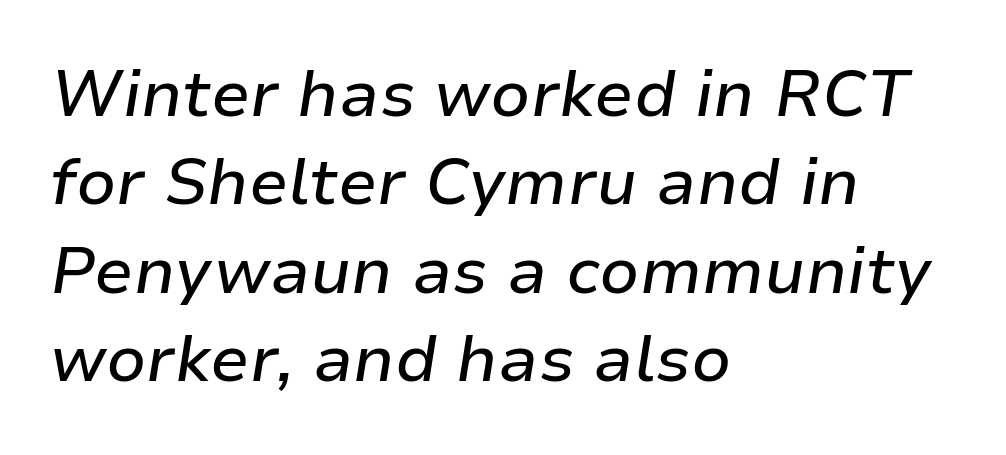
{"italic": "yes", "lean": "right", "slant_degrees": 9, "width": "normal", "stroke_contrast": "low", "x_height": "medium", "monospaced": "no", "underline": "no", "align": "left", "line_spacing": "normal", "line_spacing_ratio": 1.36, "letter_spacing": "normal", "letter_spacing_em": 0.0, "glyph_px": 65}
